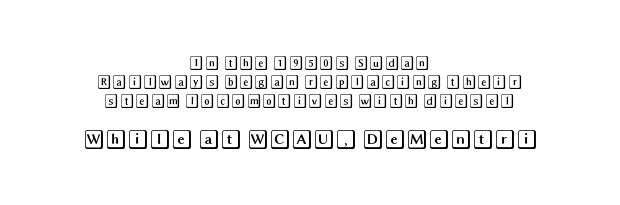
{"italic": "no", "underline": "no", "align": "center", "line_spacing": "normal", "line_spacing_ratio": 1.36, "letter_spacing": "normal", "letter_spacing_em": 0.0, "larger_block": "second", "size_ratio": 1.43, "glyph_px": 20}
